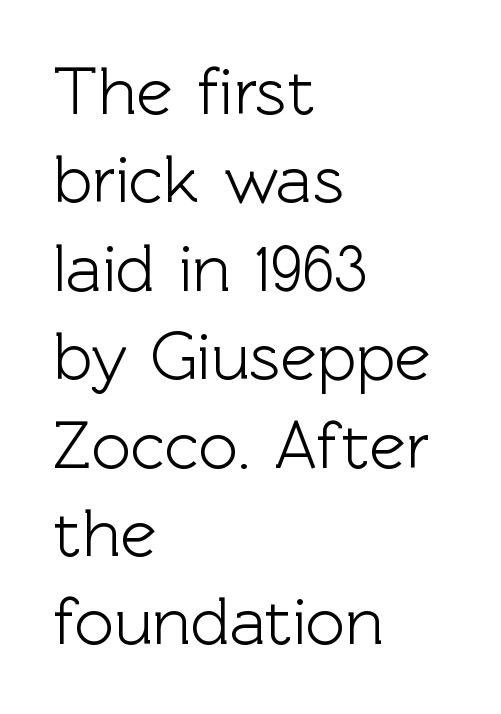
The image shows 68 px sans-serif type, upright; set left-aligned, normal line spacing (1.3x), normal letter spacing, not underlined; a medium x-height.
